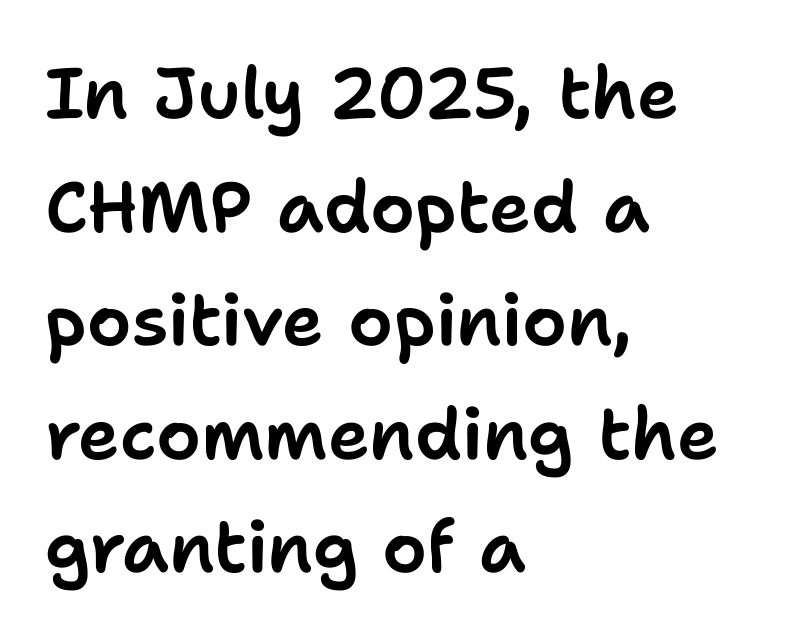
{"serif": "no", "italic": "no", "width": "normal", "stroke_contrast": "low", "x_height": "medium", "monospaced": "no", "underline": "no", "align": "left", "line_spacing": "normal", "line_spacing_ratio": 1.6, "letter_spacing": "normal", "letter_spacing_em": 0.0, "glyph_px": 71}
